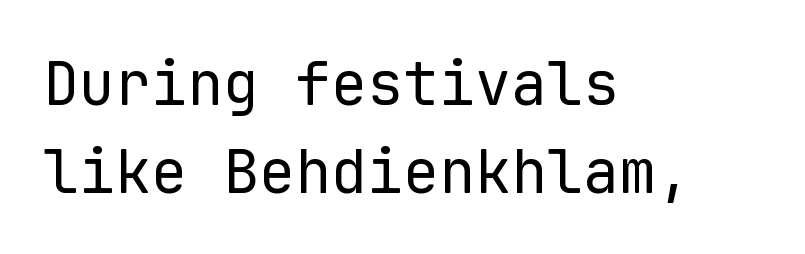
Honestly, the row spacing looks completely unremarkable. Beneath every word, the page is bare. The passage shown is typeset with a sans-serif family. The characters are drawn with everyday or finer stroke widths. One-word summary of the alignment: left. The specimen reads as upright at a glance.
